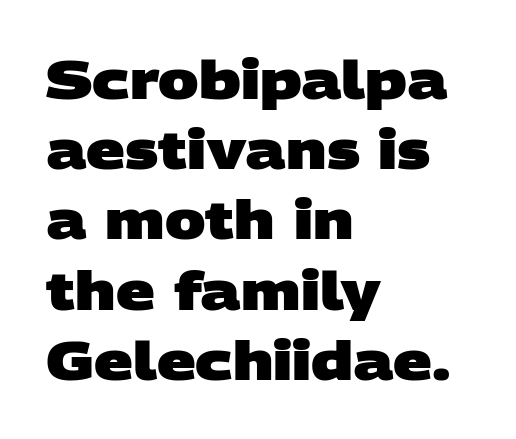
Q: Is the text bold? A: Yes.
Q: Is the typeface a serif or a sans-serif typeface? A: Sans-serif.
Q: Is the text underlined? A: No.
Q: How is the paragraph aligned? A: Left-aligned.
Q: Is the spacing between letters normal or unusually wide? A: Normal.
Q: Is the spacing between lines tight, normal or loose? A: Normal.
Q: Width (condensed, normal, or wide)? A: Wide.
Q: Stroke contrast? A: Low.
Q: x-height? A: Large.
Q: Monospaced? A: No.
